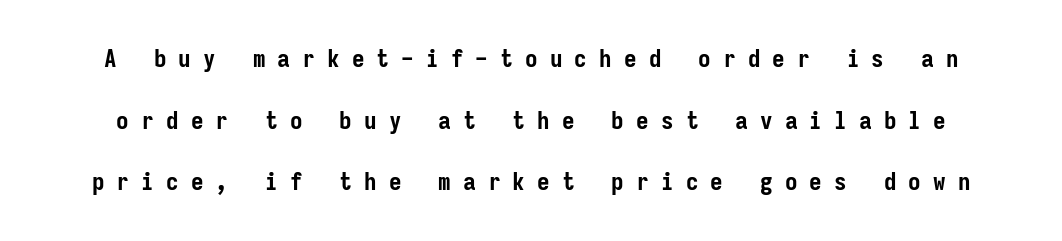
The image shows 25 px bold type, upright; set loose line spacing (2.47x), unusually wide letter spacing (+0.49 em), not underlined.
